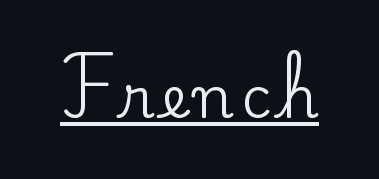
Q: Is the text italic (slanted)? A: No, it is upright.
Q: Is the typeface a serif or a sans-serif typeface? A: Serif.
Q: Is the text underlined? A: Yes.
Q: Width (condensed, normal, or wide)? A: Normal.
Q: Stroke contrast? A: Low.
Q: x-height? A: Small.
Q: Monospaced? A: No.
